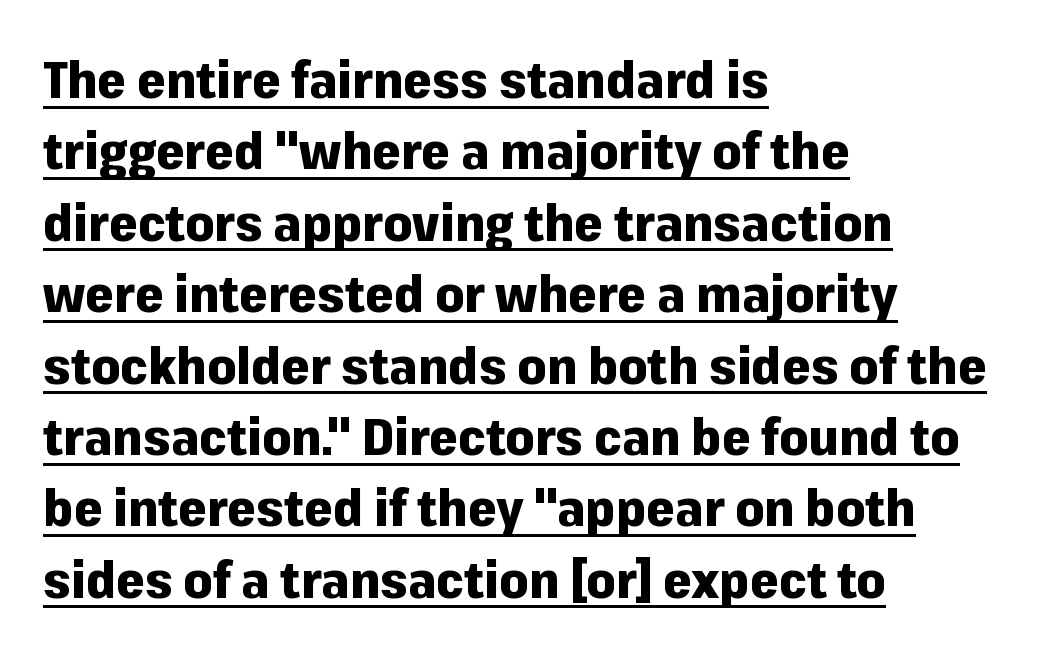
The image shows 51 px heavy sans-serif type, upright; set left-aligned, normal line spacing (1.4x), normal letter spacing, underlined; low stroke contrast and a medium x-height.
